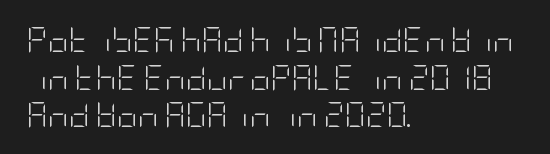
The image shows 26 px text type, upright; set left-aligned, normal line spacing (1.45x), normal letter spacing, not underlined.
